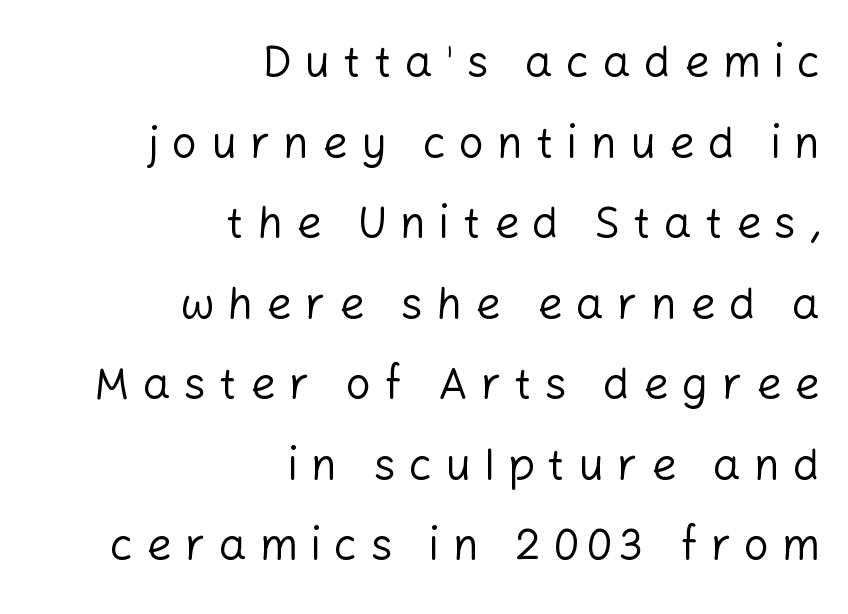
Short note: letters widely spaced. Do the characters align in a grid? No, the font is proportional. This is sans-serif lettering, the kind often seen on screens and signage. Is the block centered? No — it sits flush against the right margin. Notice how the stems are strictly vertical — no italics here.
